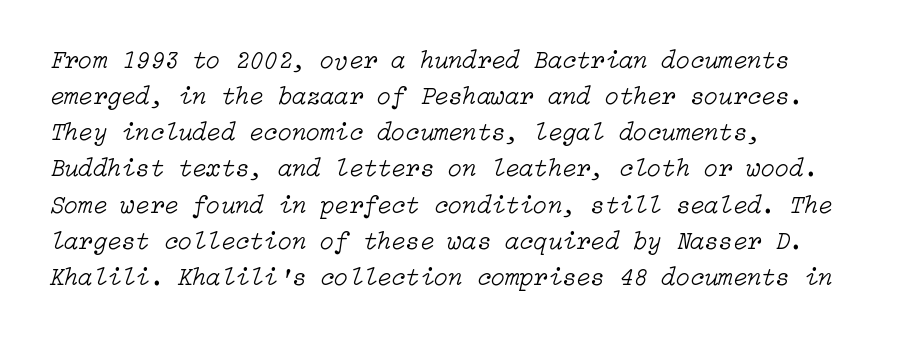
{"italic": "yes", "lean": "right", "slant_degrees": 15, "bold": "no", "underline": "no", "align": "left", "line_spacing": "normal", "line_spacing_ratio": 1.39, "letter_spacing": "normal", "letter_spacing_em": 0.0, "glyph_px": 26}
